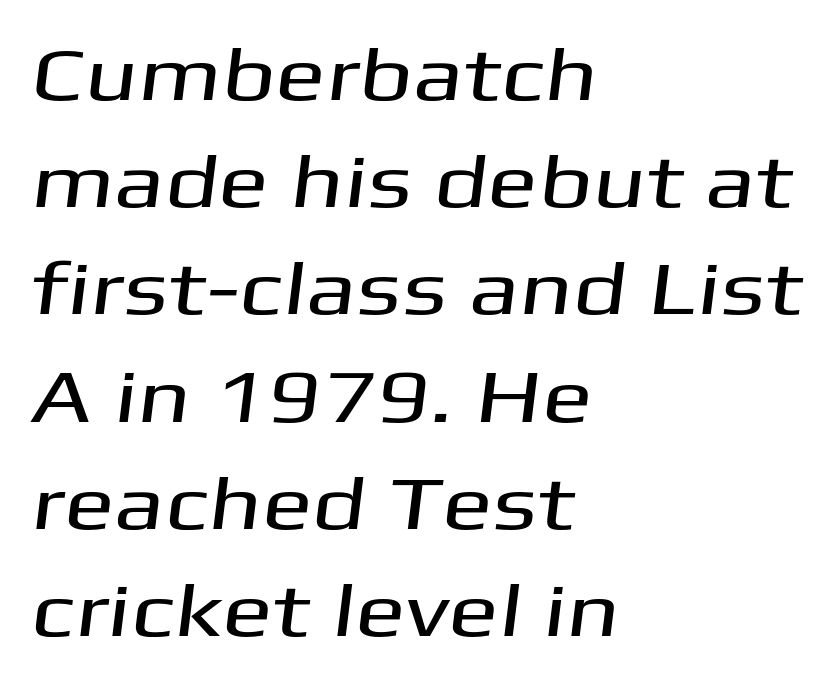
The image shows 75 px wide sans-serif type; set left-aligned, normal line spacing (1.43x), normal letter spacing, not underlined; medium stroke contrast and a medium x-height.
